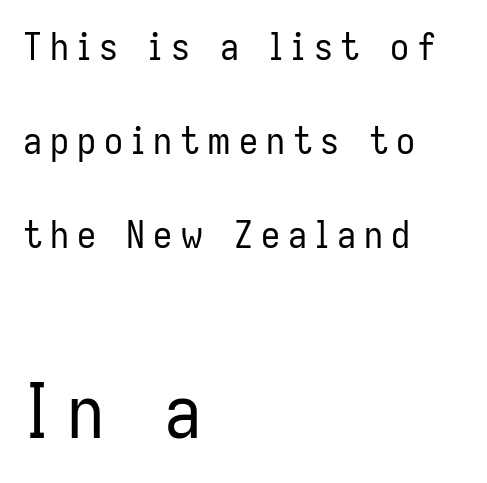
{"serif": "no", "italic": "no", "bold": "no", "weight": "regular", "width": "condensed", "stroke_contrast": "low", "x_height": "medium", "monospaced": "no", "underline": "no", "align": "left", "line_spacing": "loose", "line_spacing_ratio": 2.47, "letter_spacing": "wide", "letter_spacing_em": 0.21, "larger_block": "second", "size_ratio": 1.97, "glyph_px": 75}
